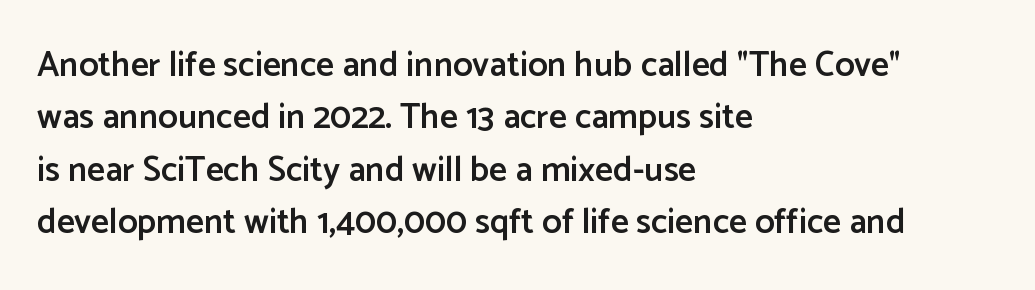
{"serif": "no", "italic": "no", "bold": "semi", "weight": "semibold", "width": "normal", "stroke_contrast": "low", "x_height": "medium", "monospaced": "no", "underline": "no", "align": "left", "line_spacing": "normal", "line_spacing_ratio": 1.5, "letter_spacing": "normal", "letter_spacing_em": 0.0, "glyph_px": 35}
